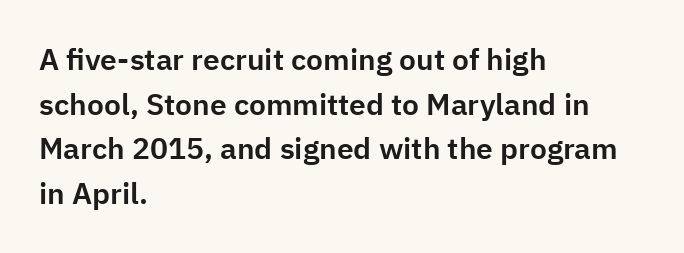
The image shows 30 px sans-serif type, upright; set left-aligned, normal line spacing (1.49x), normal letter spacing, not underlined; low stroke contrast and a medium x-height.
